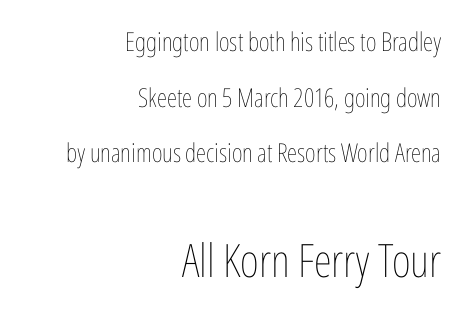
Q: Is the text bold? A: No.
Q: Is the text italic (slanted)? A: No, it is upright.
Q: Is the text underlined? A: No.
Q: How is the paragraph aligned? A: Right-aligned.
Q: Is the spacing between letters normal or unusually wide? A: Normal.
Q: Is the spacing between lines tight, normal or loose? A: Loose.
Q: Which block of text is set in a larger size, the first (top) or the second (bottom)? A: The second (bottom) one.
Q: Width (condensed, normal, or wide)? A: Condensed.
Q: Stroke contrast? A: Low.
Q: x-height? A: Medium.
Q: Monospaced? A: No.
